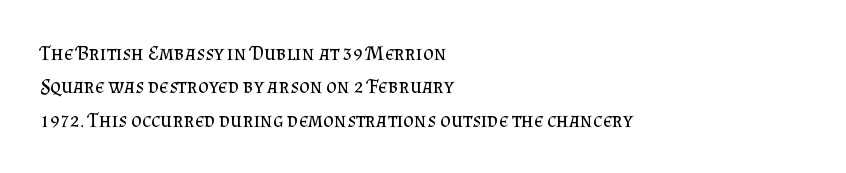
{"italic": "no", "bold": "no", "underline": "no", "align": "left", "line_spacing": "normal", "line_spacing_ratio": 1.59, "letter_spacing": "normal", "letter_spacing_em": 0.0, "glyph_px": 21}
